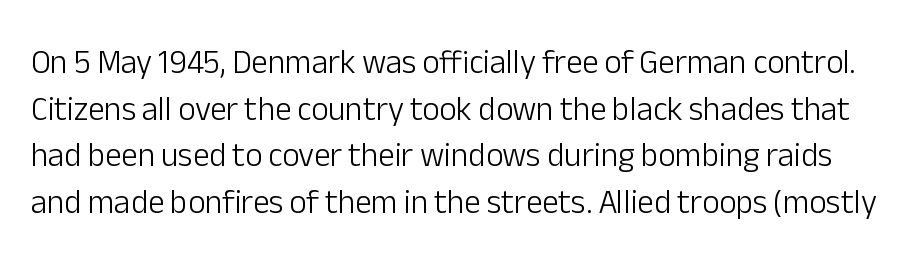
Has an underline been added? It has not. Each word holds together tightly as a unit, with standard inter-letter gaps. Proportional: the letters do not fall into vertical columns. Typographically, this falls in the sans-serif category. Weight: not bold — regular or lighter.
